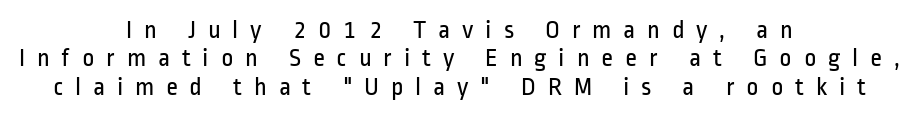
{"italic": "no", "bold": "no", "underline": "no", "align": "center", "line_spacing": "tight", "line_spacing_ratio": 1.09, "letter_spacing": "wide", "letter_spacing_em": 0.45, "glyph_px": 26}
